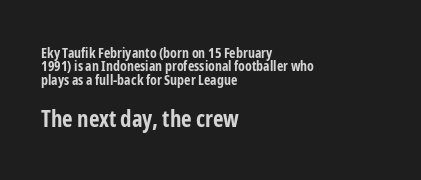
{"italic": "no", "bold": "yes", "underline": "no", "align": "left", "line_spacing": "tight", "line_spacing_ratio": 0.95, "letter_spacing": "normal", "letter_spacing_em": 0.0, "larger_block": "second", "size_ratio": 1.64, "glyph_px": 23}
